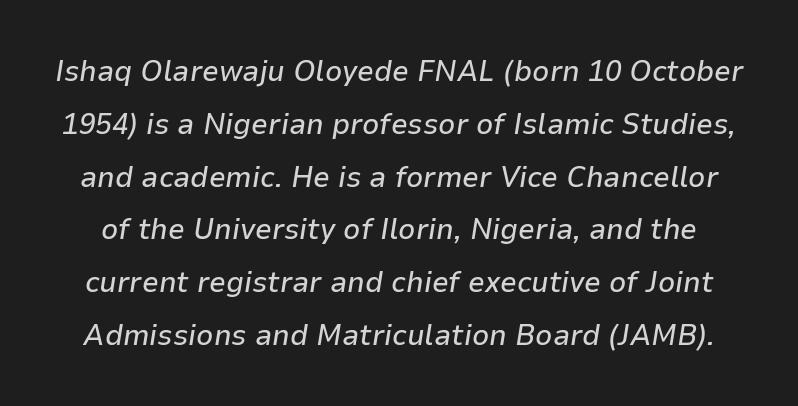
Each letter keeps its own natural width here, so spacing adapts to shape. Anything drawn beneath the words? Only blank space. Here the glyphs are tracked normally, forming tight word shapes. Italic? Definitely — the glyphs are oblique.
